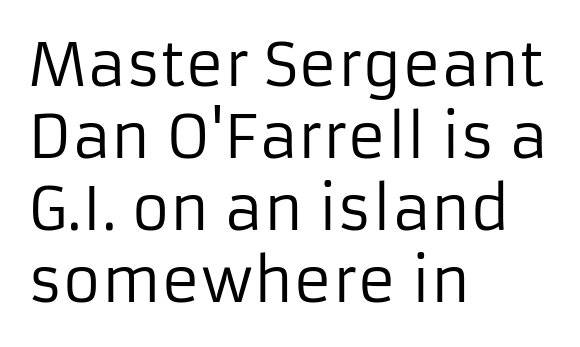
{"serif": "no", "italic": "no", "bold": "no", "weight": "regular", "width": "normal", "stroke_contrast": "low", "x_height": "medium", "monospaced": "no", "underline": "no", "align": "left", "line_spacing_ratio": 1.22, "letter_spacing": "normal", "letter_spacing_em": 0.0, "glyph_px": 59}
